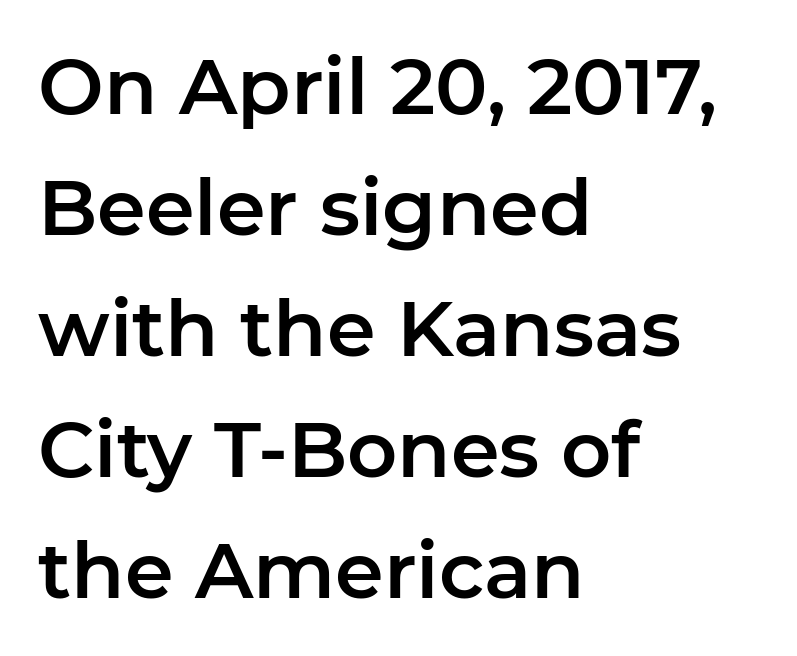
Q: Is the text italic (slanted)? A: No, it is upright.
Q: Is the typeface a serif or a sans-serif typeface? A: Sans-serif.
Q: Is the text underlined? A: No.
Q: How is the paragraph aligned? A: Left-aligned.
Q: Is the spacing between letters normal or unusually wide? A: Normal.
Q: Is the spacing between lines tight, normal or loose? A: Normal.
Q: Width (condensed, normal, or wide)? A: Normal.
Q: Stroke contrast? A: Low.
Q: x-height? A: Medium.
Q: Monospaced? A: No.
